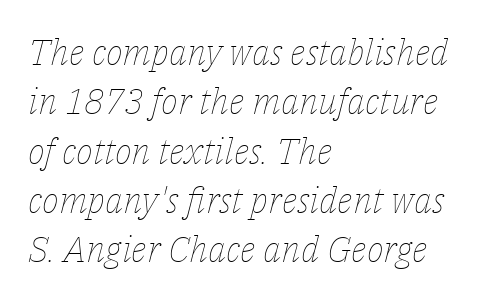
{"italic": "yes", "lean": "right", "slant_degrees": 14, "bold": "no", "weight": "thin", "width": "normal", "stroke_contrast": "low", "x_height": "medium", "monospaced": "no", "underline": "no", "align": "left", "line_spacing": "normal", "line_spacing_ratio": 1.37, "letter_spacing": "normal", "letter_spacing_em": 0.0, "glyph_px": 36}
